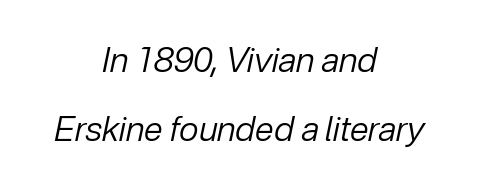
Q: Is the text bold? A: No.
Q: Is the text italic (slanted)? A: Yes, it leans right by about 12 degrees.
Q: Is the text underlined? A: No.
Q: How is the paragraph aligned? A: Centered.
Q: Is the spacing between letters normal or unusually wide? A: Normal.
Q: Is the spacing between lines tight, normal or loose? A: Loose.
Q: Width (condensed, normal, or wide)? A: Normal.
Q: Stroke contrast? A: Low.
Q: x-height? A: Medium.
Q: Monospaced? A: No.
